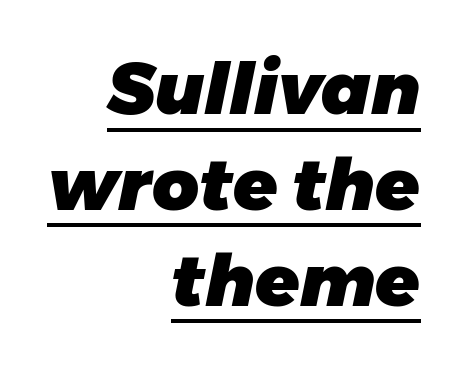
Q: Is the text bold? A: Yes.
Q: Is the text italic (slanted)? A: Yes, it leans right by about 11 degrees.
Q: Is the text underlined? A: Yes.
Q: How is the paragraph aligned? A: Right-aligned.
Q: Is the spacing between letters normal or unusually wide? A: Normal.
Q: Is the spacing between lines tight, normal or loose? A: Normal.
Q: Width (condensed, normal, or wide)? A: Normal.
Q: Stroke contrast? A: Low.
Q: x-height? A: Medium.
Q: Monospaced? A: No.
